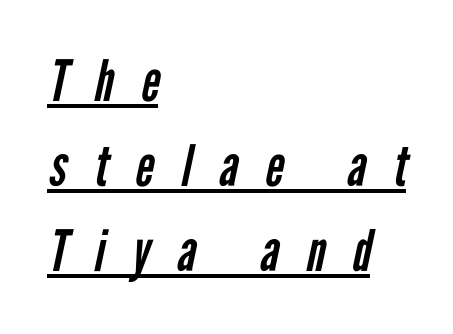
Q: Is the text bold? A: No.
Q: Is the typeface a serif or a sans-serif typeface? A: Sans-serif.
Q: Is the text underlined? A: Yes.
Q: How is the paragraph aligned? A: Left-aligned.
Q: Is the spacing between letters normal or unusually wide? A: Unusually wide.
Q: Is the spacing between lines tight, normal or loose? A: Normal.
Q: Width (condensed, normal, or wide)? A: Condensed.
Q: Stroke contrast? A: Low.
Q: x-height? A: Medium.
Q: Monospaced? A: No.
